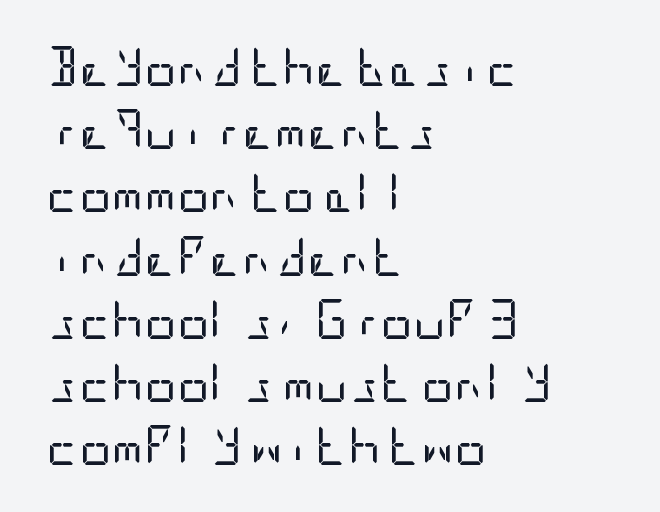
The image shows 40 px regular-weight, condensed sans-serif type, upright; set left-aligned, normal line spacing (1.58x), normal letter spacing, not underlined; low stroke contrast and a large x-height.
